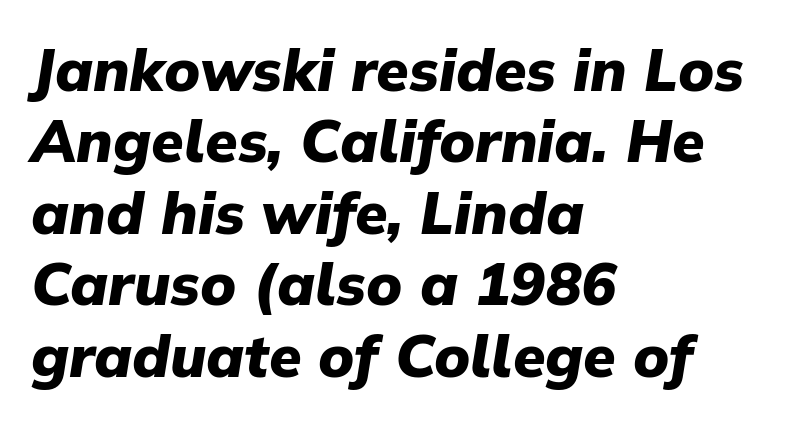
Any mark beneath the type? The region is blank. Compared with an ordinary text face, these strokes are far heavier — a full bold. Default kerning and tracking; the words read as compact shapes. Italic: yes, the glyphs are oblique. These lines are rendered in a variable-pitch font. Reading down the block, your eye returns to a fixed left position each line.
